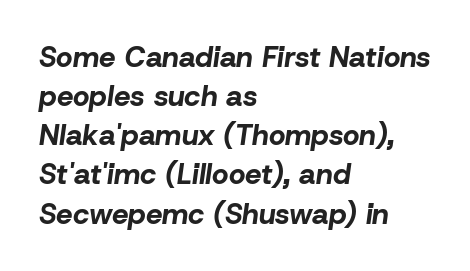
{"italic": "yes", "lean": "right", "slant_degrees": 8, "bold": "yes", "weight": "bold", "width": "normal", "stroke_contrast": "low", "x_height": "medium", "monospaced": "no", "underline": "no", "align": "left", "line_spacing": "normal", "line_spacing_ratio": 1.35, "letter_spacing": "normal", "letter_spacing_em": 0.0, "glyph_px": 29}
